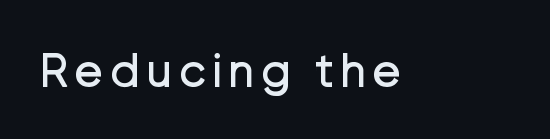
The image shows 49 px regular-weight sans-serif type, upright; set not underlined; low stroke contrast and a medium x-height.
